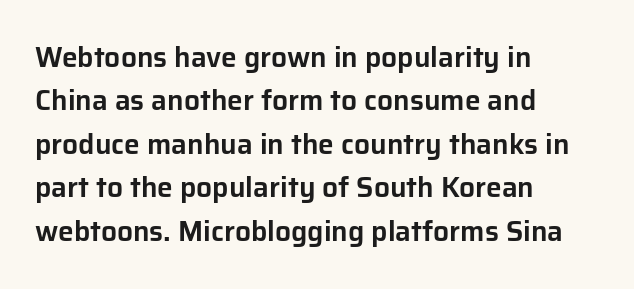
Q: Is the text italic (slanted)? A: No, it is upright.
Q: Is the typeface a serif or a sans-serif typeface? A: Sans-serif.
Q: Is the text underlined? A: No.
Q: How is the paragraph aligned? A: Left-aligned.
Q: Is the spacing between letters normal or unusually wide? A: Normal.
Q: Is the spacing between lines tight, normal or loose? A: Normal.
Q: Width (condensed, normal, or wide)? A: Normal.
Q: Stroke contrast? A: Low.
Q: x-height? A: Medium.
Q: Monospaced? A: No.
